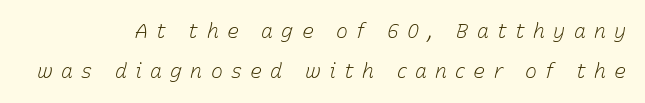
Q: Is the text bold? A: No.
Q: Is the text italic (slanted)? A: Yes, it leans right by about 15 degrees.
Q: Is the text underlined? A: No.
Q: How is the paragraph aligned? A: Right-aligned.
Q: Is the spacing between letters normal or unusually wide? A: Unusually wide.
Q: Is the spacing between lines tight, normal or loose? A: Loose.
